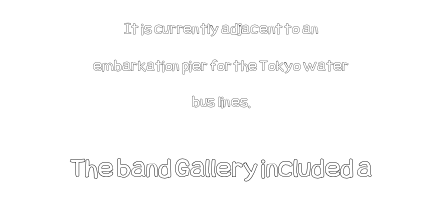
Q: Is the text italic (slanted)? A: No, it is upright.
Q: Is the text underlined? A: No.
Q: How is the paragraph aligned? A: Centered.
Q: Is the spacing between letters normal or unusually wide? A: Normal.
Q: Is the spacing between lines tight, normal or loose? A: Loose.
Q: Which block of text is set in a larger size, the first (top) or the second (bottom)? A: The second (bottom) one.
Q: Width (condensed, normal, or wide)? A: Condensed.
Q: x-height? A: Large.
